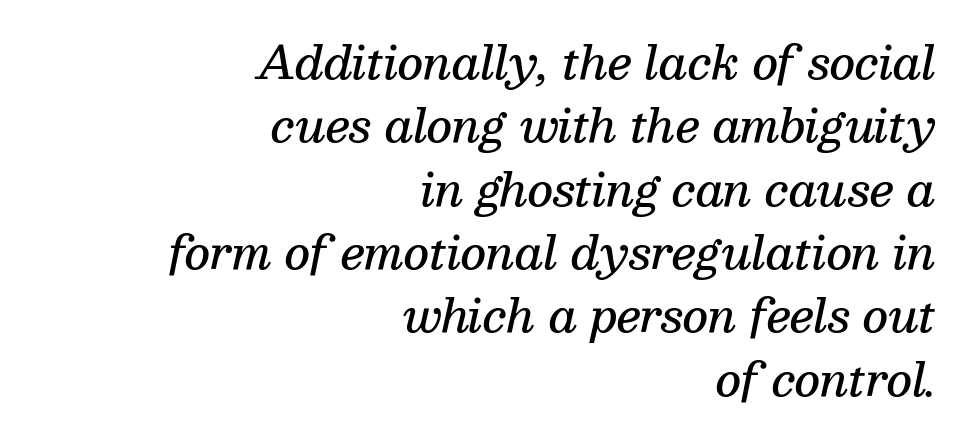
The image shows 44 px semibold serif type, italic (leaning right); set right-aligned, normal line spacing (1.44x), normal letter spacing, not underlined; medium stroke contrast and a medium x-height.
